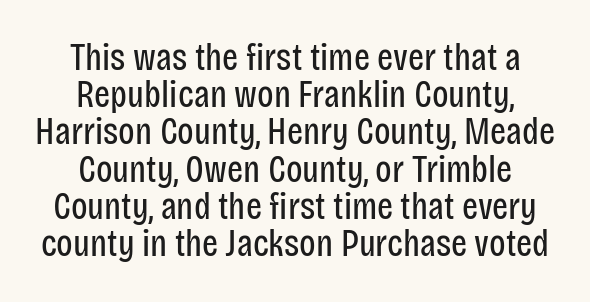
Upright lettering throughout. Proportional: the letters do not fall into vertical columns. The space beneath each line is pristine and unruled. Is the block centered? Yes — each line is placed symmetrically about the middle. Inter-character spacing is left at the font's built-in metrics. This block would grow much taller if given ordinary leading; it's compressed now.
